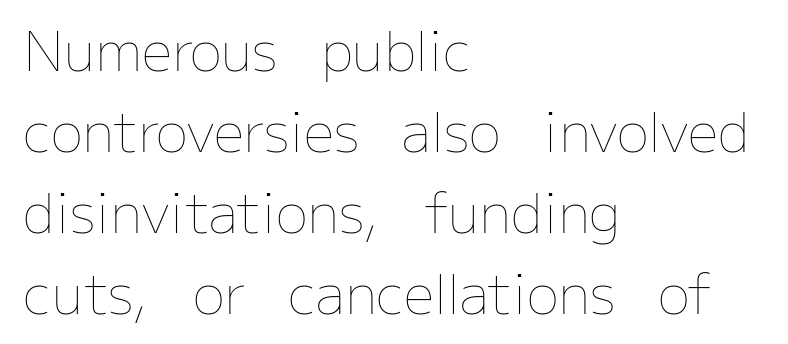
Italic: no, the glyphs are upright roman. Nobody touched the tracking dial on this one. Words float on clear page, feet unadorned. Think of a printed novel: that variable character pitch is what you see here. The typeface has the unassuming heft of standard copy or less.
